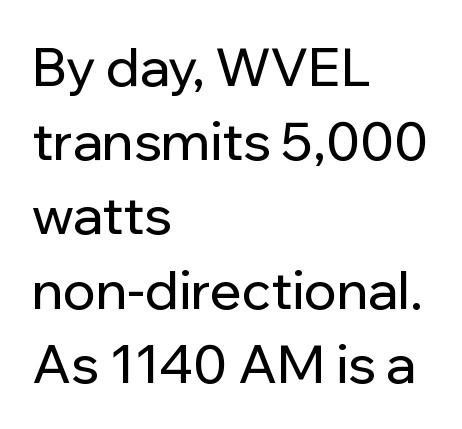
This sample is left-justified, so line endings fall wherever the words run out. These lines are composed in type without serifs. Does extra space separate the letters? No, they use regular spacing. The type sits square on the baseline with zero lean. Baseline-to-baseline distance is the conventional proportion of letter height. Spacing verdict: proportional, widths tailored to each character.
